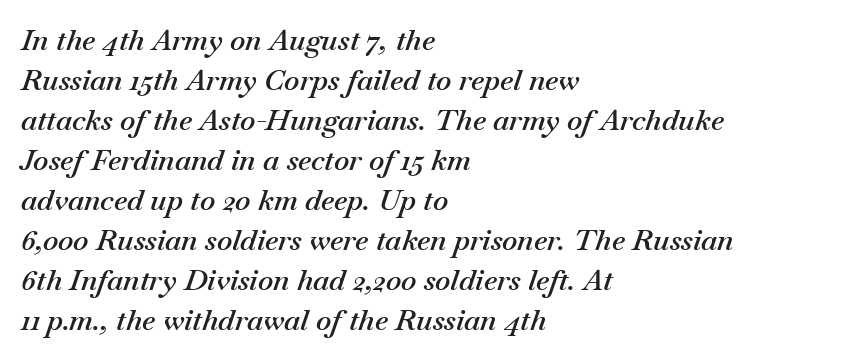
The image shows 29 px semibold type, italic (leaning right); set left-aligned, normal line spacing (1.38x), normal letter spacing, not underlined; medium stroke contrast and a small x-height.
